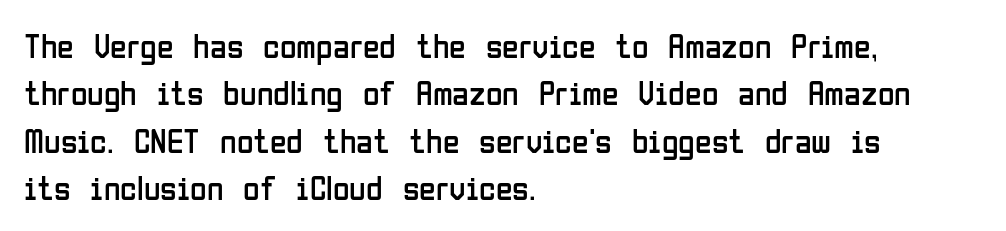
Spacing verdict: proportional, widths tailored to each character. Nobody touched the tracking dial on this one. Anything drawn beneath the words? Only blank space. The characters display no serif detailing; their extremities are plain.
